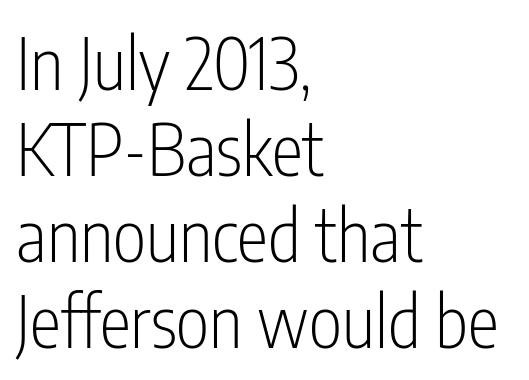
{"serif": "no", "italic": "no", "bold": "no", "weight": "light", "width": "condensed", "stroke_contrast": "low", "x_height": "medium", "monospaced": "no", "underline": "no", "align": "left", "line_spacing_ratio": 1.21, "letter_spacing": "normal", "letter_spacing_em": 0.0, "glyph_px": 71}
